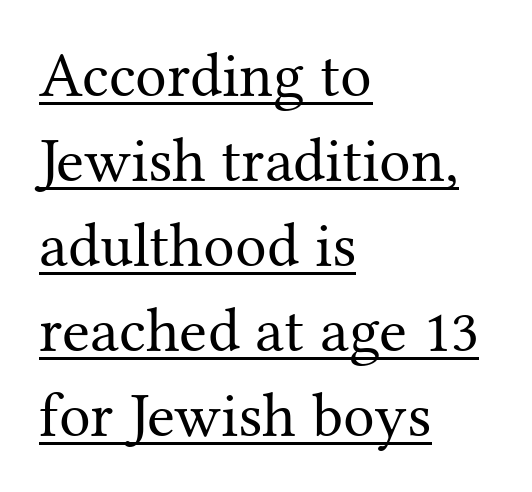
The image shows 63 px regular-weight serif type, upright; set left-aligned, normal line spacing (1.35x), normal letter spacing, underlined; medium stroke contrast and a medium x-height.
